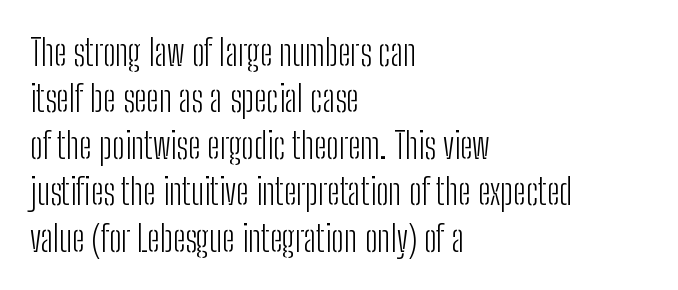
The image shows 36 px light, condensed sans-serif type, upright; set left-aligned, normal line spacing (1.29x), normal letter spacing, not underlined; low stroke contrast and a medium x-height.
